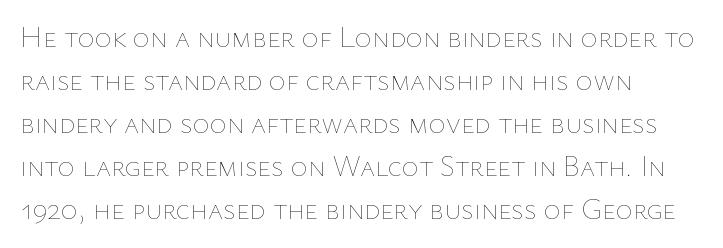
Lines of text with bare space underneath. The cut favours lightness, reaching ordinary text weight at its darkest. Evenly set lines give the paragraph a standard silhouette. The typesetter chose a ragged-right arrangement here. Varying glyph widths throughout — classic text-font behaviour. If you drew a line through each stem, it would be perfectly vertical.
